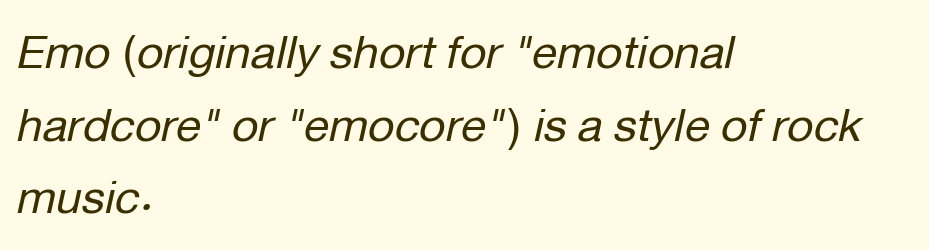
The image shows 46 px regular-weight type, italic (leaning right); set left-aligned, normal line spacing (1.58x), normal letter spacing, not underlined; low stroke contrast and a medium x-height.
